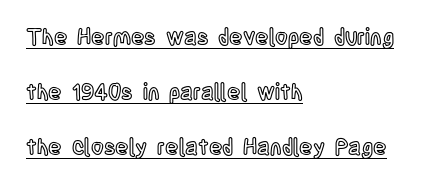
Q: Is the text italic (slanted)? A: No, it is upright.
Q: Is the text underlined? A: Yes.
Q: How is the paragraph aligned? A: Left-aligned.
Q: Is the spacing between letters normal or unusually wide? A: Normal.
Q: Is the spacing between lines tight, normal or loose? A: Loose.
